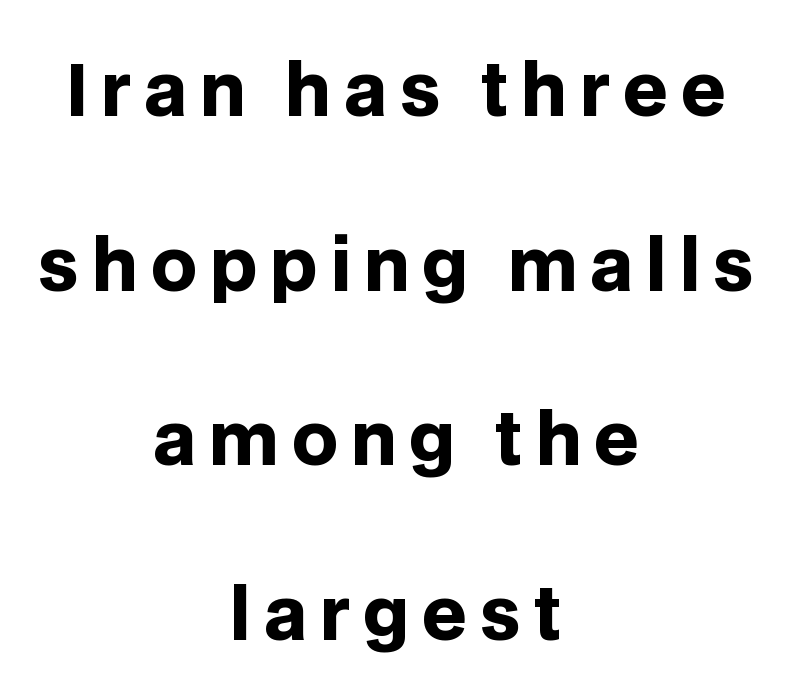
The rag falls on both sides of this text block equally. Do the characters align in a grid? No, the font is proportional. Clear beneath every line of the passage. The characters display no serif detailing; their extremities are plain.
